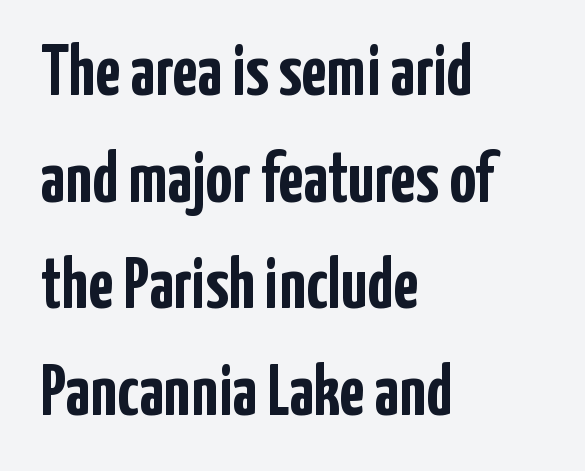
Unlike italic type, these characters show no tilt at all. One-word summary of the alignment: left. The characters look thick and weighty, a clear bold. Leading: standard.
